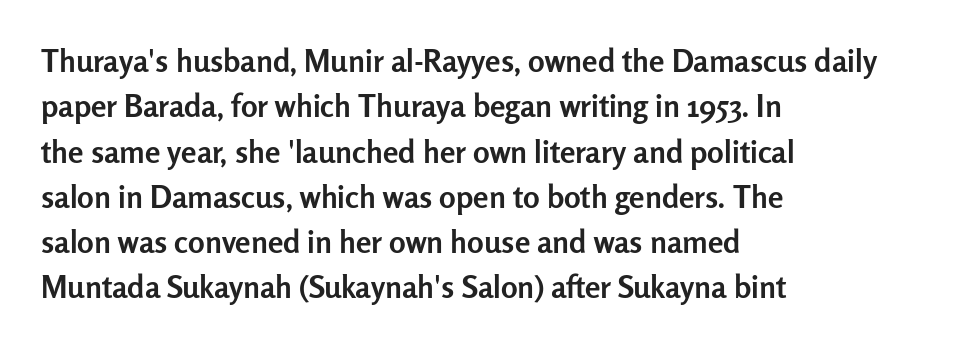
The image shows 31 px semibold sans-serif type, upright; set left-aligned, normal line spacing (1.46x), normal letter spacing, not underlined; low stroke contrast and a medium x-height.
